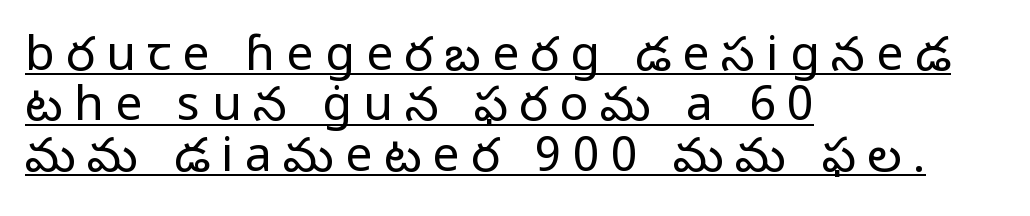
The image shows 48 px regular-weight sans-serif type, upright; set left-aligned, tight line spacing (1.05x), unusually wide letter spacing (+0.24 em), underlined; low stroke contrast and a medium x-height.
